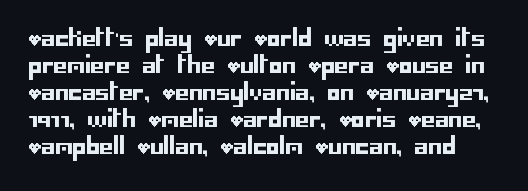
Q: Is the text italic (slanted)? A: No, it is upright.
Q: Is the text underlined? A: No.
Q: Is the spacing between letters normal or unusually wide? A: Normal.
